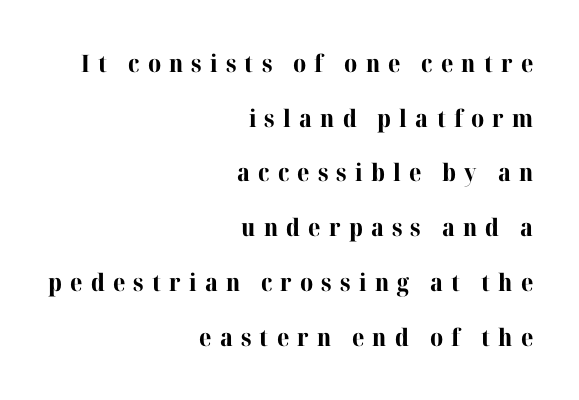
Q: Is the text bold? A: Yes.
Q: Is the text italic (slanted)? A: No, it is upright.
Q: Is the text underlined? A: No.
Q: How is the paragraph aligned? A: Right-aligned.
Q: Is the spacing between letters normal or unusually wide? A: Unusually wide.
Q: Is the spacing between lines tight, normal or loose? A: Loose.
